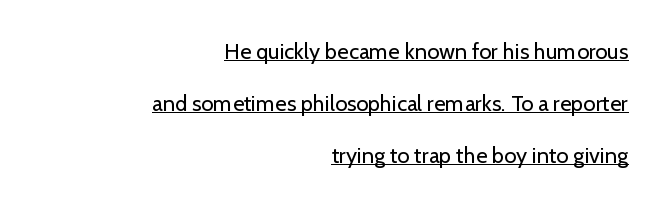
Caption: multi-line text, flush right, ragged left. Is this a heavy cut? Hardly; it is regular or lighter. This block would shrink considerably if given ordinary leading; it's expanded now. Does the lettering tilt? It doesn't — this is upright. Tracking value appears to be zero — textbook default spacing.
